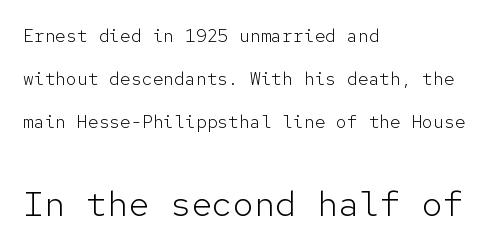
{"serif": "no", "italic": "no", "bold": "no", "weight": "light", "width": "normal", "stroke_contrast": "low", "x_height": "medium", "monospaced": "yes", "underline": "no", "align": "left", "line_spacing": "loose", "line_spacing_ratio": 2.39, "letter_spacing": "normal", "letter_spacing_em": 0.0, "larger_block": "second", "size_ratio": 1.94, "glyph_px": 35}
